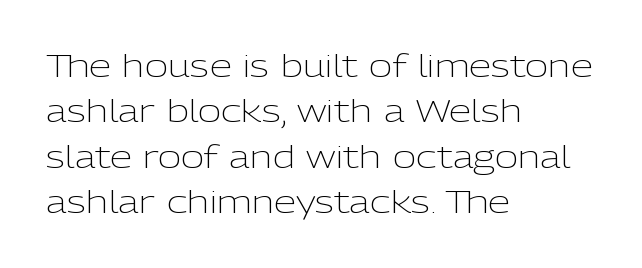
Decoration check: the copy has no underline. The rows are spaced the way most documents space them. Heft: none added — not bold. A roman cut, with each character standing at attention.
